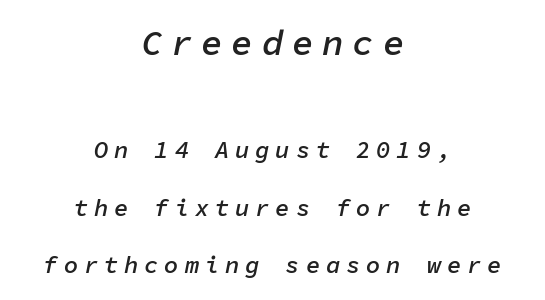
Q: Is the text bold? A: Semi-bold.
Q: Is the text italic (slanted)? A: Yes, it leans right by about 11 degrees.
Q: Is the text underlined? A: No.
Q: How is the paragraph aligned? A: Centered.
Q: Is the spacing between letters normal or unusually wide? A: Unusually wide.
Q: Is the spacing between lines tight, normal or loose? A: Loose.
Q: Which block of text is set in a larger size, the first (top) or the second (bottom)? A: The first (top) one.
Q: Width (condensed, normal, or wide)? A: Normal.
Q: Stroke contrast? A: Low.
Q: x-height? A: Medium.
Q: Monospaced? A: Yes.
